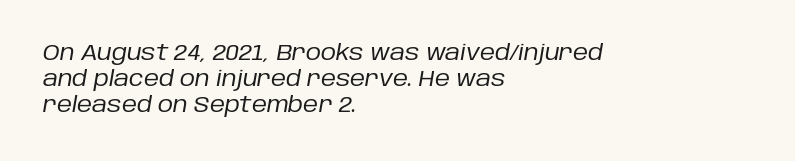
Q: Is the text bold? A: No.
Q: Is the text italic (slanted)? A: Yes, it leans right by about 10 degrees.
Q: Is the text underlined? A: No.
Q: How is the paragraph aligned? A: Left-aligned.
Q: Is the spacing between letters normal or unusually wide? A: Normal.
